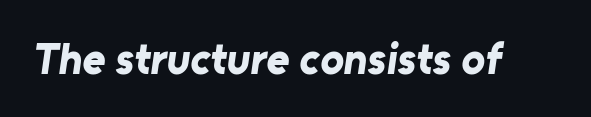
{"serif": "no", "bold": "yes", "weight": "bold", "width": "normal", "stroke_contrast": "low", "x_height": "medium", "monospaced": "no", "underline": "no", "letter_spacing": "normal", "letter_spacing_em": 0.0, "glyph_px": 44}
